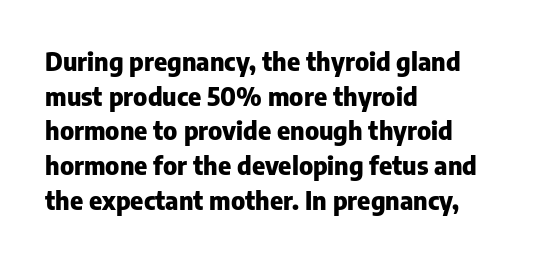
The type sits square on the baseline with zero lean. Summary of weight: heavy, a full bold. Rule under the text: the space is simply empty. Is the letter spacing exaggerated? No — it looks like the ordinary default.
